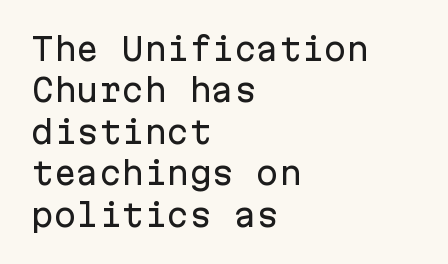
Caption: standard tracking, unaltered. The space between consecutive lines is moderate. Does the type have serifs? No, each stem ends abruptly. Here the designer chose a console-style face with uniform glyph widths.
